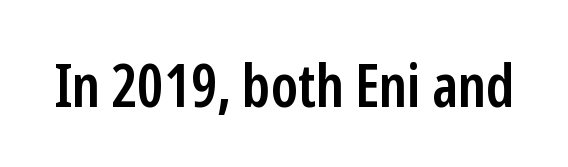
The image shows 60 px semibold, condensed sans-serif type, upright; set normal letter spacing, not underlined; low stroke contrast and a medium x-height.
